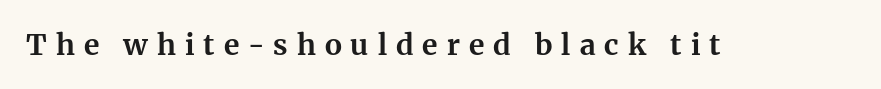
The image shows 29 px bold serif type, upright; set unusually wide letter spacing (+0.31 em), not underlined; medium stroke contrast and a medium x-height.
